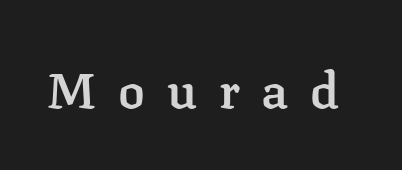
{"serif": "yes", "italic": "no", "bold": "semi", "weight": "semibold", "width": "normal", "stroke_contrast": "low", "x_height": "medium", "monospaced": "no", "underline": "no", "letter_spacing": "wide", "letter_spacing_em": 0.43, "glyph_px": 50}
